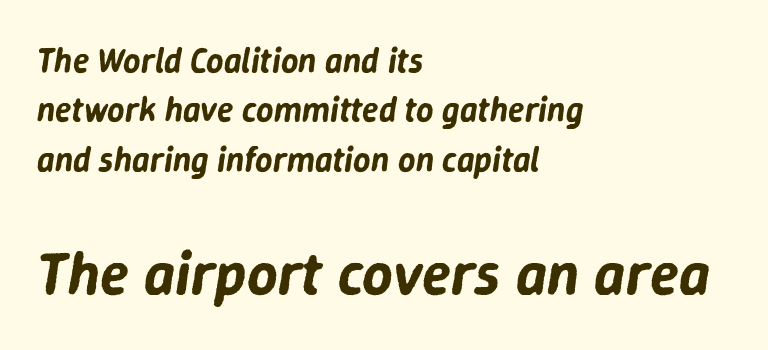
Think of a printed novel: that variable character pitch is what you see here. Is the type slanted? Yes — the strokes lean at a clear angle. Nobody touched the tracking dial on this one. Bigger letters appear in the bottom chunk; the top chunk is reduced.
